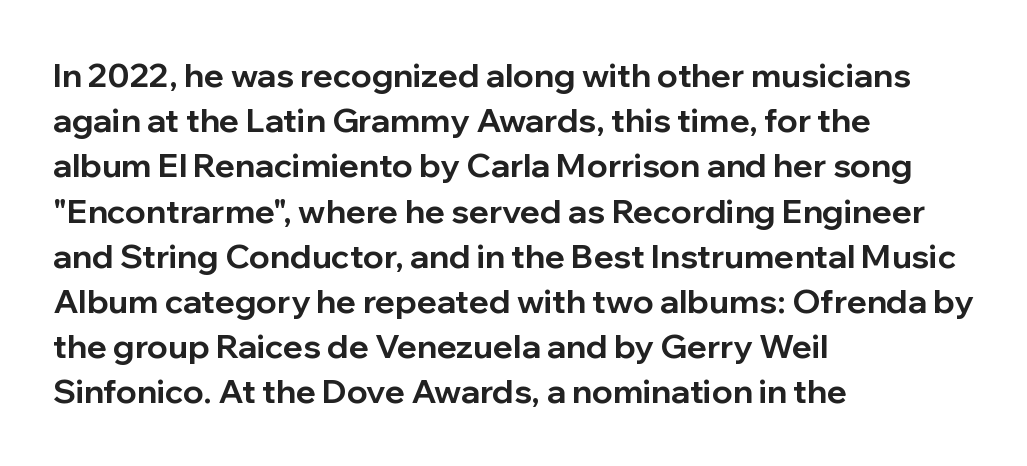
{"serif": "no", "italic": "no", "bold": "yes", "weight": "bold", "width": "normal", "stroke_contrast": "low", "x_height": "medium", "monospaced": "no", "underline": "no", "align": "left", "line_spacing": "normal", "line_spacing_ratio": 1.37, "letter_spacing": "normal", "letter_spacing_em": 0.0, "glyph_px": 33}
